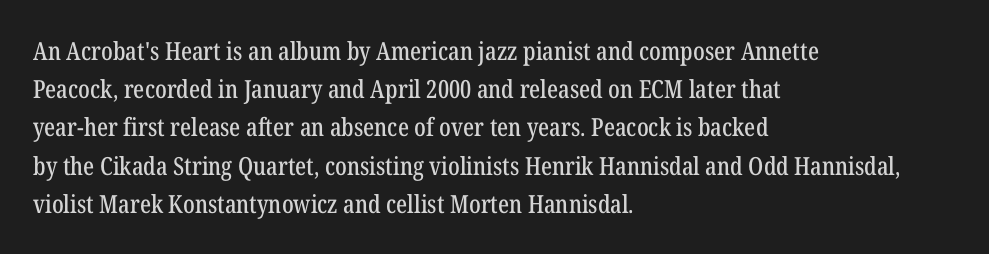
{"italic": "no", "underline": "no", "align": "left", "line_spacing": "normal", "line_spacing_ratio": 1.53, "letter_spacing": "normal", "letter_spacing_em": 0.0, "glyph_px": 25}
